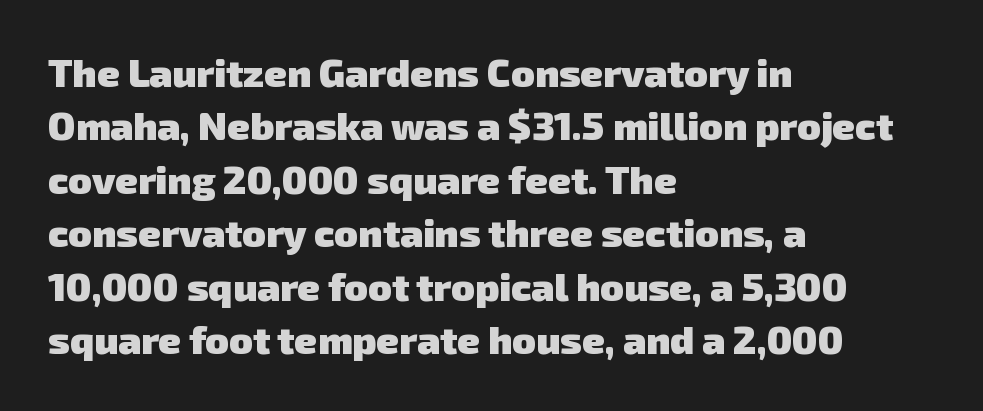
Underlining? Definitely not there. The lines sit at an ordinary, default distance from one another. Teacher's note: observe the even left margin — that is flush-left alignment. Typographic density is high because the face is bold. Is the letter spacing exaggerated? No — it looks like the ordinary default. Unlike a traditional serif, this face leaves its strokes unadorned.
